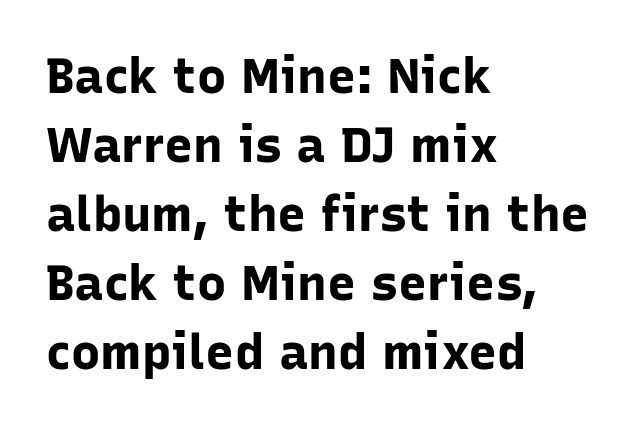
Q: Is the text bold? A: Yes.
Q: Is the text italic (slanted)? A: No, it is upright.
Q: Is the typeface a serif or a sans-serif typeface? A: Sans-serif.
Q: Is the text underlined? A: No.
Q: How is the paragraph aligned? A: Left-aligned.
Q: Is the spacing between letters normal or unusually wide? A: Normal.
Q: Is the spacing between lines tight, normal or loose? A: Normal.
Q: Width (condensed, normal, or wide)? A: Normal.
Q: Stroke contrast? A: Low.
Q: x-height? A: Medium.
Q: Monospaced? A: No.
